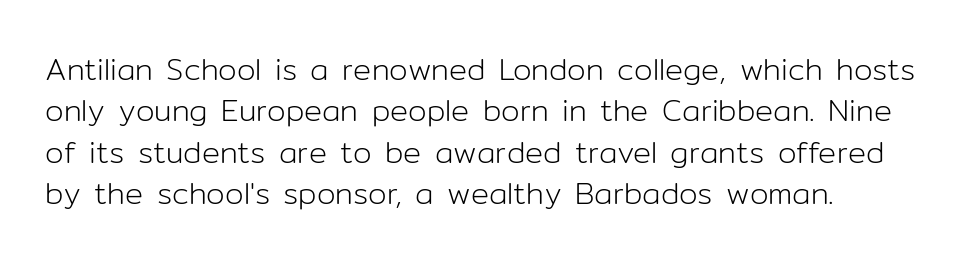
The image shows 30 px light sans-serif type, upright; set left-aligned, normal line spacing (1.38x), normal letter spacing, not underlined; low stroke contrast and a medium x-height.
